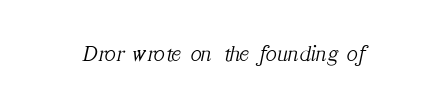
The image shows 23 px text type, italic (leaning right); set normal letter spacing, not underlined.
